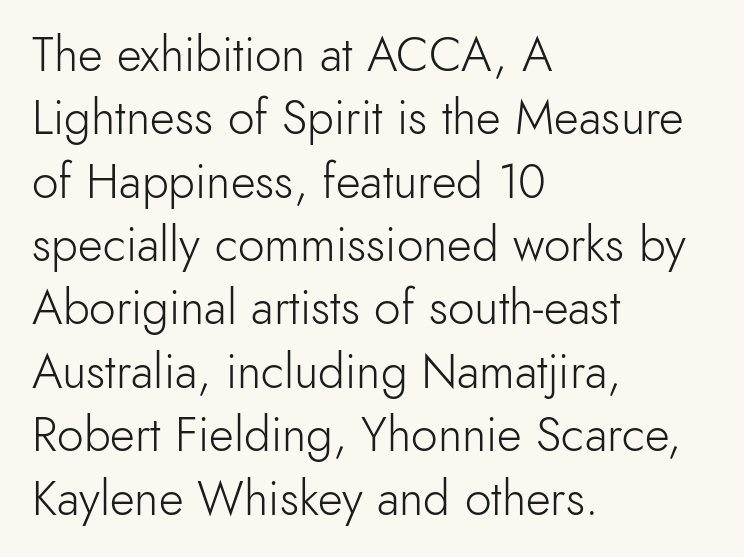
The image shows 48 px light sans-serif type, upright; set left-aligned, normal line spacing (1.32x), normal letter spacing, not underlined; a small x-height.
